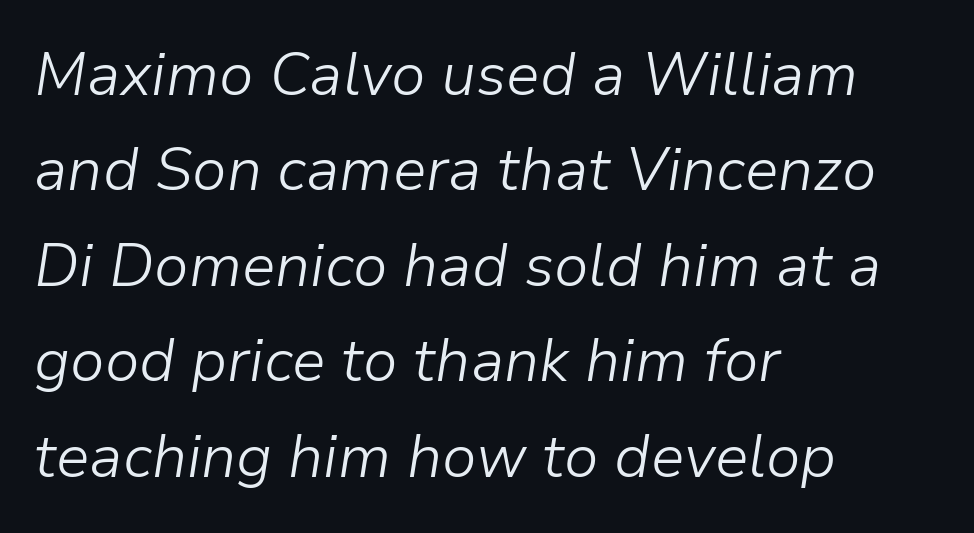
The passage shown is not underscored anywhere. Compared with ordinary roman type, these characters are visibly tilted. The letterforms sit shoulder to shoulder at normal distance. The letterforms sit at book weight or below. All the whitespace from short lines collects on the right.
